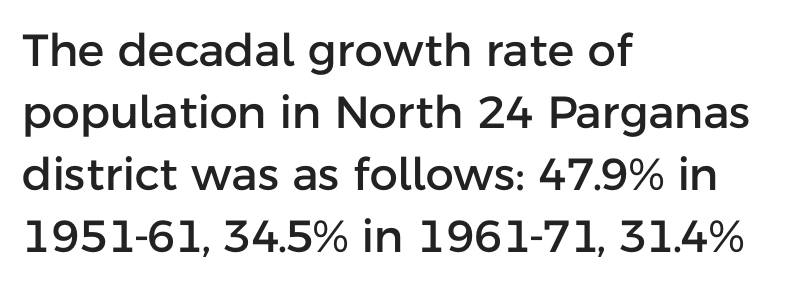
{"serif": "no", "italic": "no", "width": "normal", "stroke_contrast": "low", "x_height": "medium", "monospaced": "no", "underline": "no", "align": "left", "line_spacing": "normal", "line_spacing_ratio": 1.38, "letter_spacing": "normal", "letter_spacing_em": 0.0, "glyph_px": 45}
